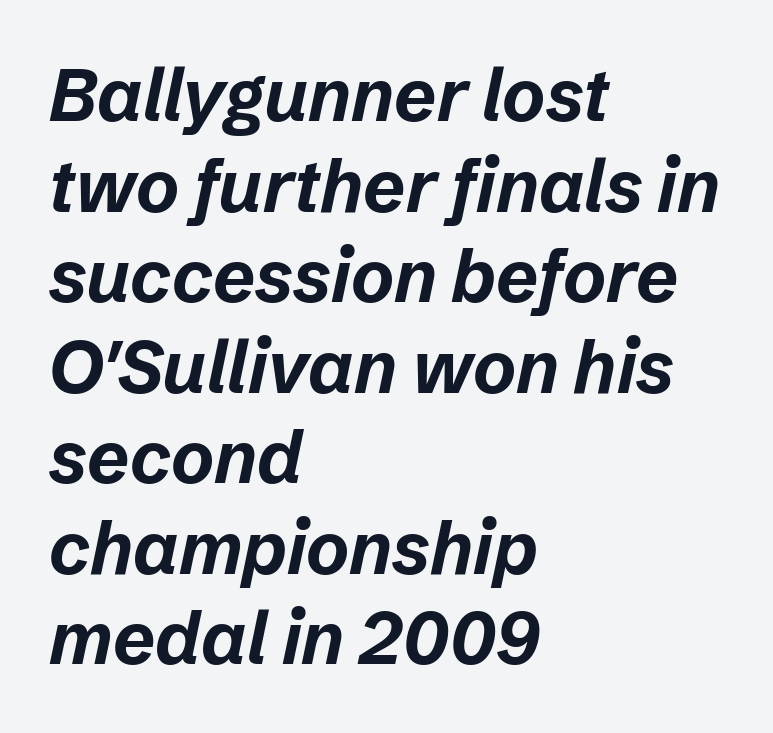
Q: Is the text bold? A: Yes.
Q: Is the text italic (slanted)? A: Yes, it leans right by about 12 degrees.
Q: Is the text underlined? A: No.
Q: How is the paragraph aligned? A: Left-aligned.
Q: Is the spacing between letters normal or unusually wide? A: Normal.
Q: Width (condensed, normal, or wide)? A: Normal.
Q: Stroke contrast? A: Low.
Q: x-height? A: Medium.
Q: Monospaced? A: No.
